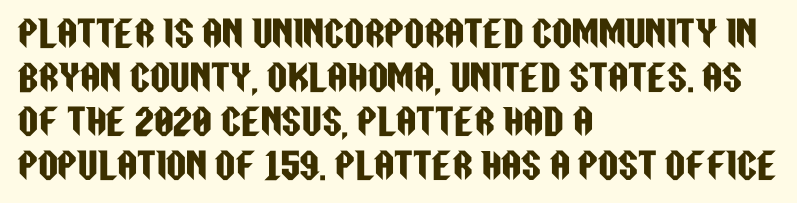
How are the letters spaced? Ordinarily, with no added tracking. Visually the block forms a straight wall on the left and a jagged coastline on the right. Ascenders rise straight up at ninety degrees. Here the designer chose a conventional face with non-uniform glyph widths.
